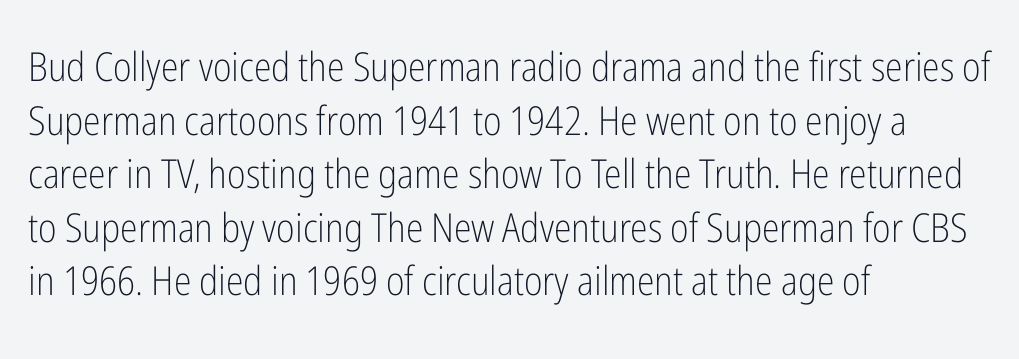
Q: Is the text bold? A: No.
Q: Is the text italic (slanted)? A: No, it is upright.
Q: Is the typeface a serif or a sans-serif typeface? A: Sans-serif.
Q: Is the text underlined? A: No.
Q: How is the paragraph aligned? A: Left-aligned.
Q: Is the spacing between letters normal or unusually wide? A: Normal.
Q: Is the spacing between lines tight, normal or loose? A: Normal.
Q: Width (condensed, normal, or wide)? A: Condensed.
Q: Stroke contrast? A: Low.
Q: x-height? A: Medium.
Q: Monospaced? A: No.
